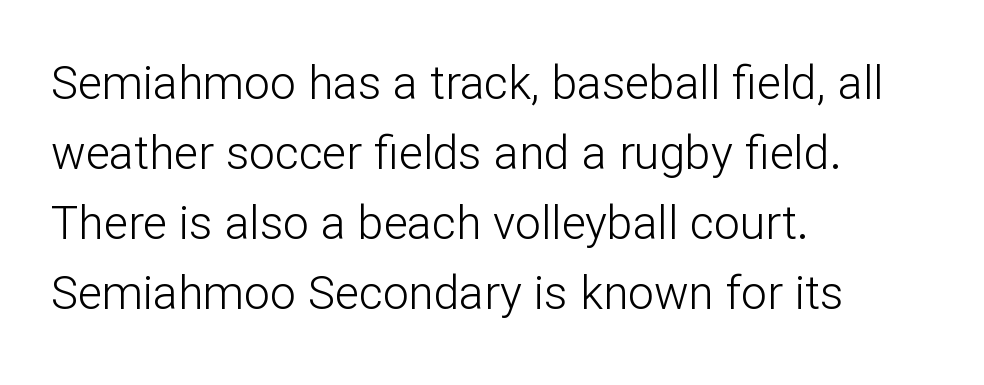
The letterforms sit at book weight or below. One glance says typical: line gaps are just what's usual. Glance below the letters and you will spot only blank space. Italic: no, the glyphs are upright roman.
